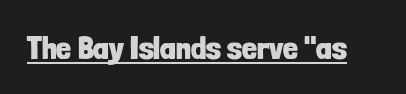
Q: Is the text bold? A: Yes.
Q: Is the text italic (slanted)? A: No, it is upright.
Q: Is the typeface a serif or a sans-serif typeface? A: Sans-serif.
Q: Is the text underlined? A: Yes.
Q: Is the spacing between letters normal or unusually wide? A: Normal.
Q: Width (condensed, normal, or wide)? A: Condensed.
Q: Stroke contrast? A: Low.
Q: x-height? A: Medium.
Q: Monospaced? A: No.
